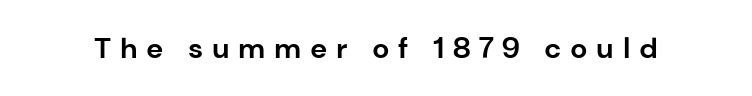
{"serif": "no", "italic": "no", "bold": "yes", "weight": "bold", "width": "normal", "stroke_contrast": "low", "x_height": "medium", "monospaced": "no", "underline": "no", "letter_spacing": "wide", "letter_spacing_em": 0.3, "glyph_px": 29}
